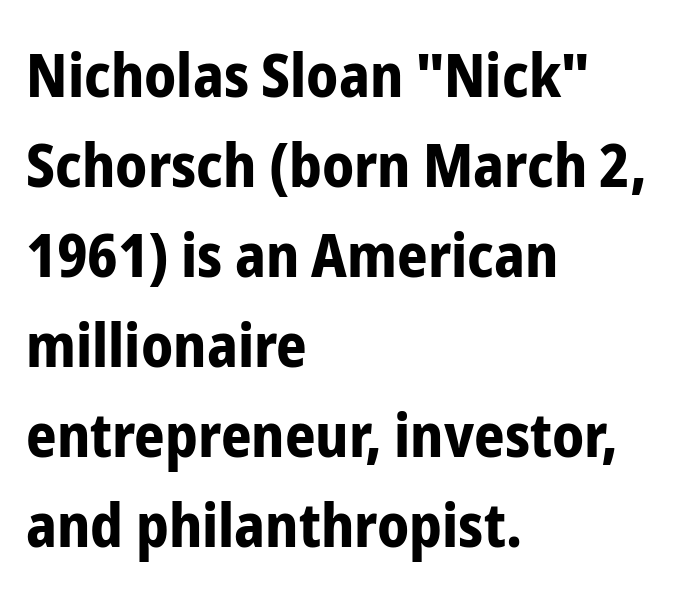
The image shows 60 px bold, condensed sans-serif type, upright; set left-aligned, normal line spacing (1.5x), normal letter spacing, not underlined; low stroke contrast and a medium x-height.
